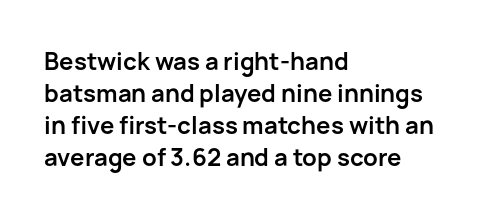
{"italic": "no", "bold": "yes", "underline": "no", "align": "left", "line_spacing": "normal", "line_spacing_ratio": 1.33, "letter_spacing": "normal", "letter_spacing_em": 0.0, "glyph_px": 24}
